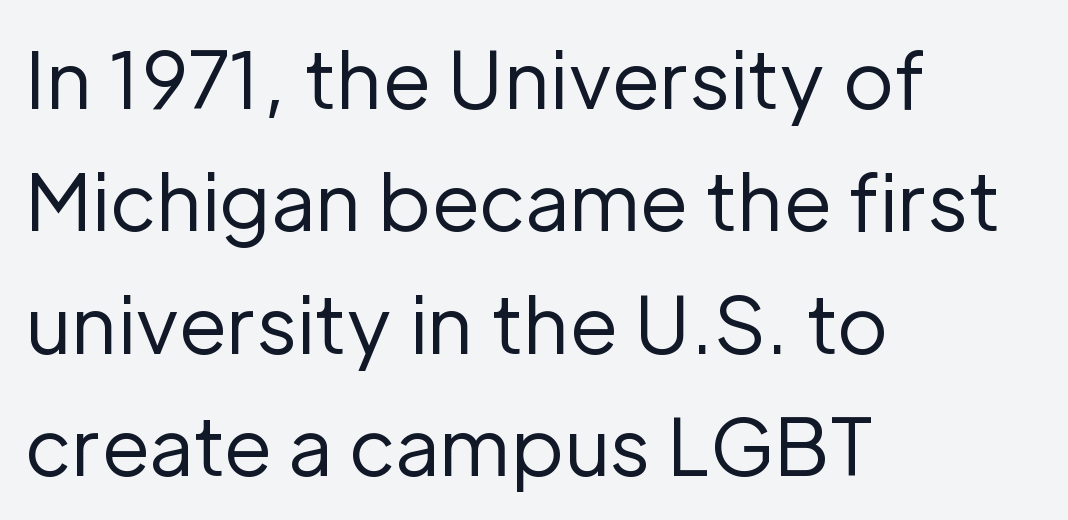
The image shows 78 px regular-weight sans-serif type, upright; set left-aligned, normal line spacing (1.57x), normal letter spacing, not underlined; low stroke contrast and a medium x-height.
